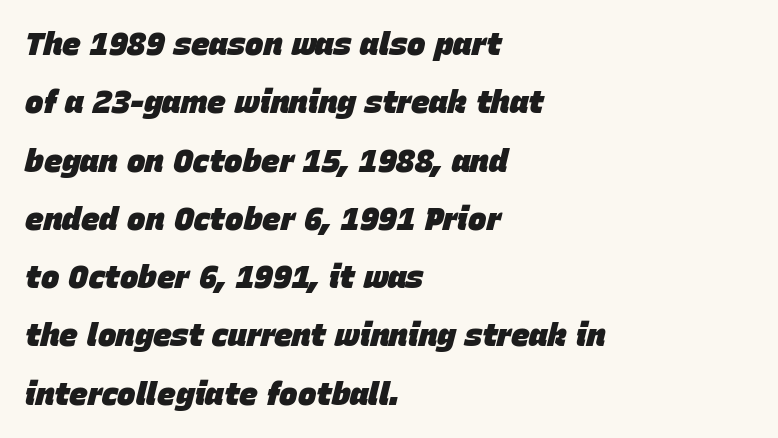
Tall strokes in this sample are angled rather than plumb. A typesetter would call this zero additional tracking. A clean baseline with only descenders dipping below it. The characters look thick and weighty, a clear bold.
